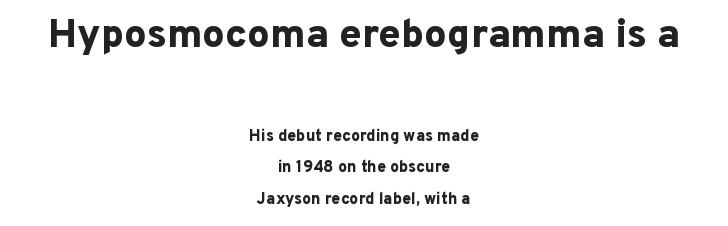
The face used here is proportionally spaced, like ordinary book or web type. Alignment: centered. The designer went with a sans here, leaving each stem footless. If you drew a line through each stem, it would be perfectly vertical.
